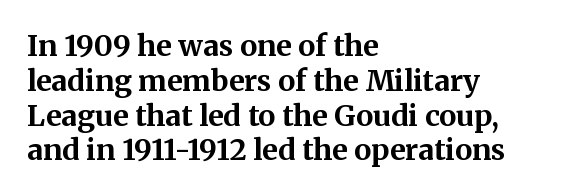
The typesetter chose a ragged-right arrangement here. Designer's note — italics off, roman on. These lines are rendered in a variable-pitch font. Small tapered or slab feet sit at the stroke ends, so this counts as serif.
